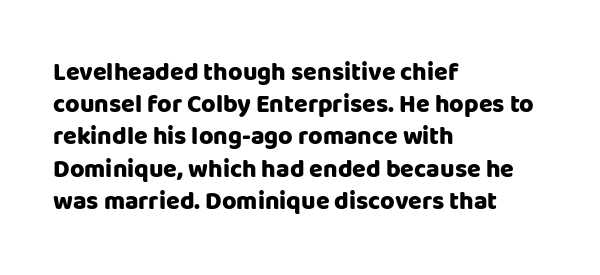
{"italic": "no", "bold": "yes", "underline": "no", "align": "left", "line_spacing": "normal", "line_spacing_ratio": 1.29, "letter_spacing": "normal", "letter_spacing_em": 0.0, "glyph_px": 25}
